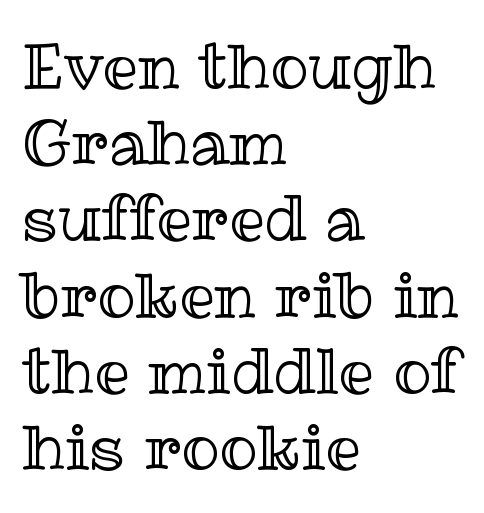
The image shows 63 px text type, upright; set left-aligned, line spacing 1.21x, normal letter spacing, not underlined; a medium x-height.
